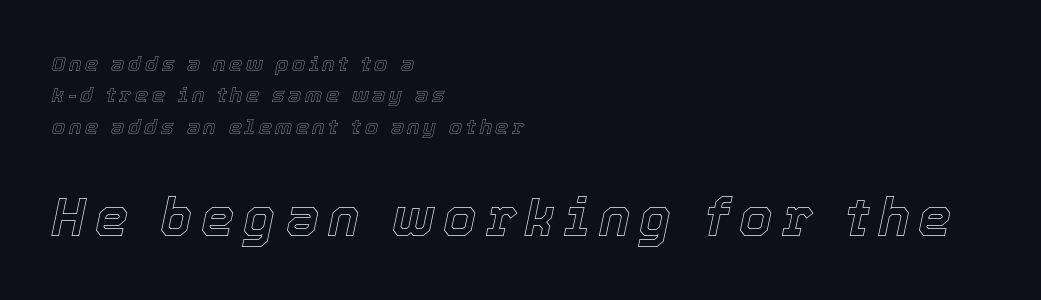
Q: Is the text italic (slanted)? A: Yes, it leans right by about 12 degrees.
Q: Is the text underlined? A: No.
Q: How is the paragraph aligned? A: Left-aligned.
Q: Is the spacing between lines tight, normal or loose? A: Normal.
Q: Which block of text is set in a larger size, the first (top) or the second (bottom)? A: The second (bottom) one.
Q: Width (condensed, normal, or wide)? A: Normal.
Q: x-height? A: Medium.
Q: Monospaced? A: No.
